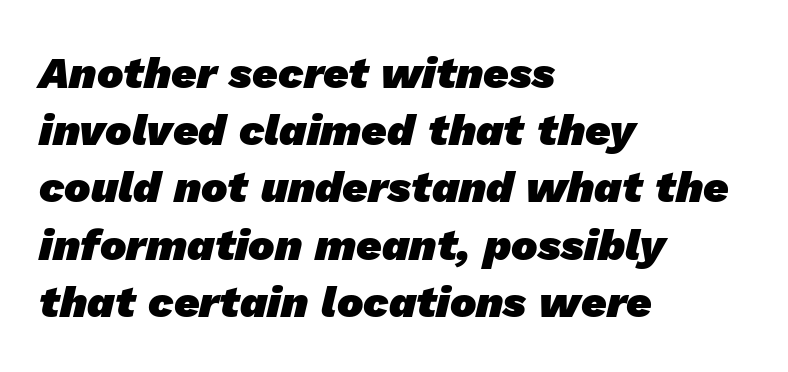
The image shows 44 px heavy sans-serif type; set left-aligned, normal line spacing (1.3x), normal letter spacing, not underlined; low stroke contrast and a medium x-height.
